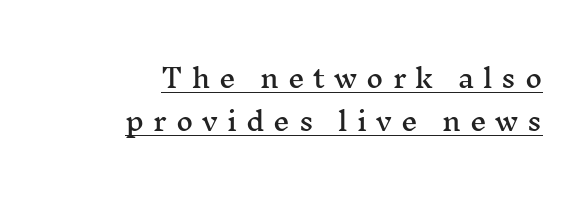
{"italic": "no", "underline": "yes", "align": "right", "line_spacing": "normal", "line_spacing_ratio": 1.65, "letter_spacing": "wide", "letter_spacing_em": 0.34, "glyph_px": 26}
